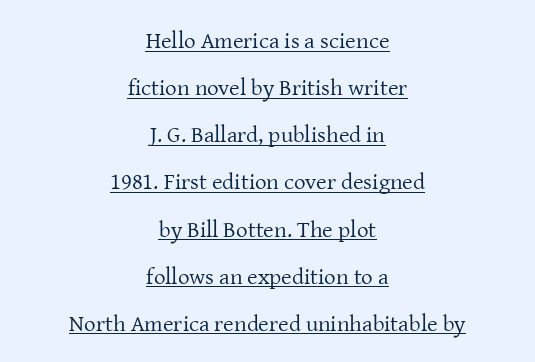
{"italic": "no", "bold": "no", "underline": "yes", "align": "center", "line_spacing": "loose", "line_spacing_ratio": 2.05, "letter_spacing": "normal", "letter_spacing_em": 0.0, "glyph_px": 23}
